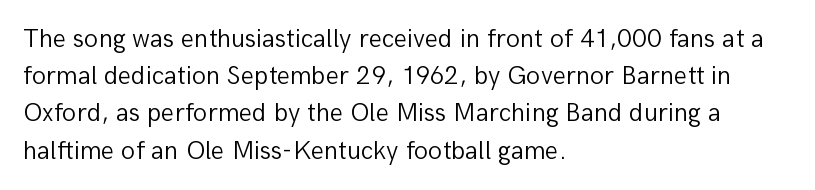
Q: Is the text bold? A: No.
Q: Is the text italic (slanted)? A: No, it is upright.
Q: Is the text underlined? A: No.
Q: How is the paragraph aligned? A: Left-aligned.
Q: Is the spacing between letters normal or unusually wide? A: Normal.
Q: Is the spacing between lines tight, normal or loose? A: Normal.
